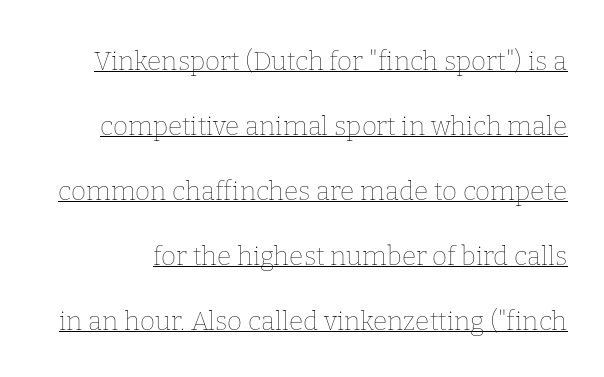
No letter is thick-stroked: the sample isn't bold. Between one letter and the next there's only the usual sliver of space. The specimen includes a rule beneath the text block's lines. Vertical spacing — loose. If you drew a line through each stem, it would be perfectly vertical.
